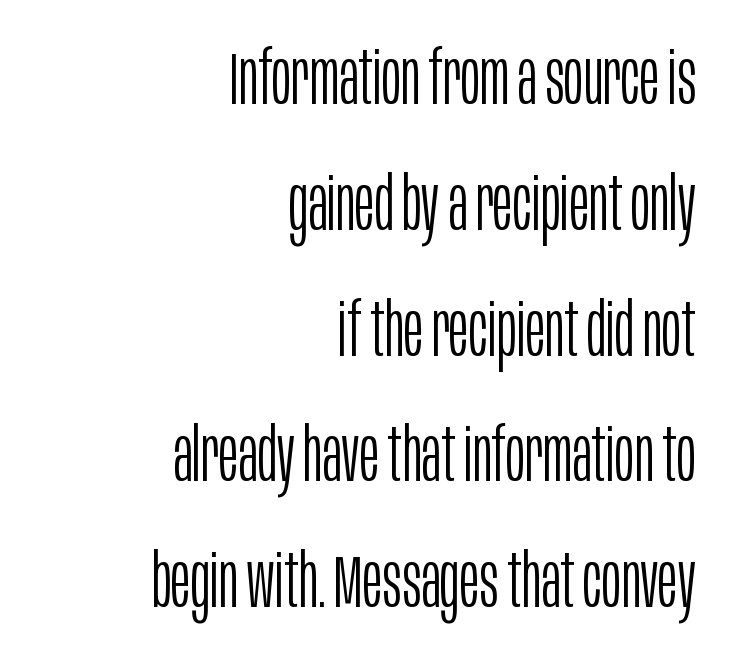
The image shows 74 px light, condensed sans-serif type, upright; set right-aligned, normal line spacing (1.7x), normal letter spacing, not underlined; low stroke contrast and a large x-height.
